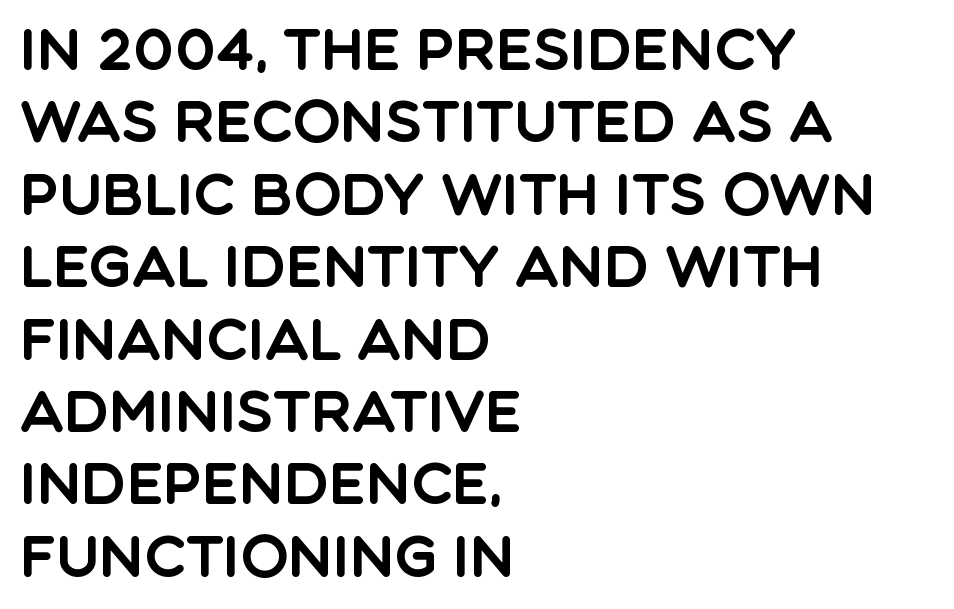
{"serif": "no", "italic": "no", "width": "normal", "x_height": "large", "monospaced": "no", "underline": "no", "align": "left", "line_spacing": "normal", "line_spacing_ratio": 1.27, "letter_spacing": "normal", "letter_spacing_em": 0.0, "glyph_px": 57}
